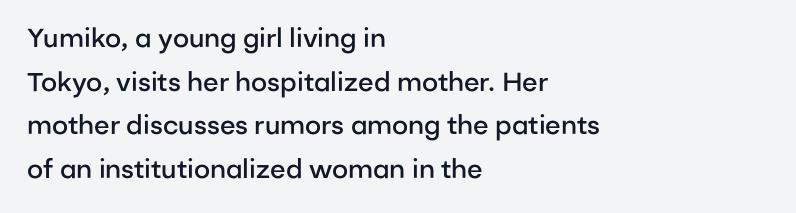
The image shows 26 px text type, upright; set left-aligned, normal line spacing (1.68x), normal letter spacing, not underlined.
